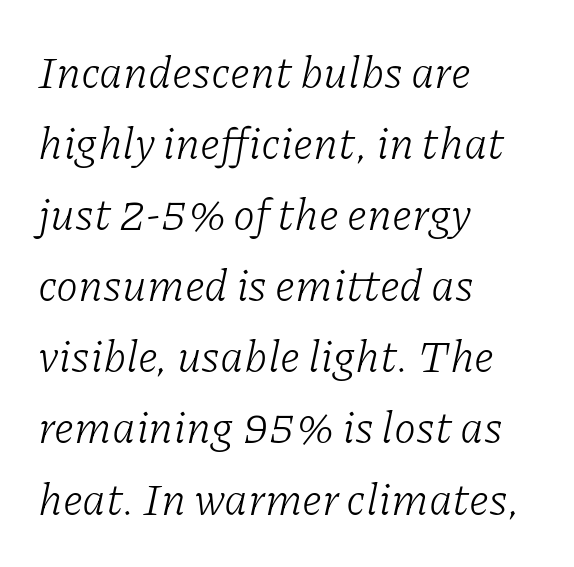
Letters have the restrained weight of plain body copy at most. A typesetter would call this zero additional tracking. Look at the bottom of the vertical strokes: they flare into serifs here. The lines sit at an ordinary, default distance from one another. A clean baseline with only descenders dipping below it. Compared with a centered layout, this one pins lines to the left instead.
